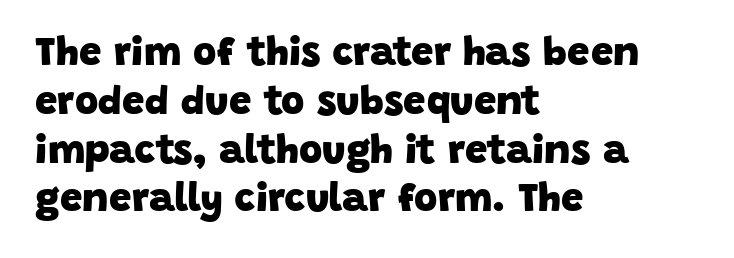
The image shows 40 px heavy sans-serif type; set left-aligned, line spacing 1.22x, normal letter spacing, not underlined; low stroke contrast and a large x-height.
